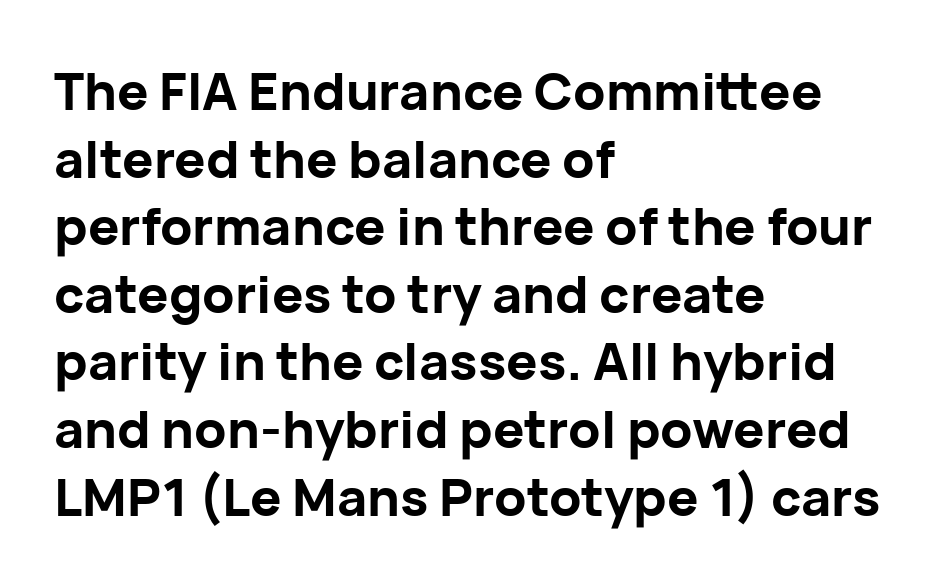
The font's upright variant was chosen for this text. This sample uses plain, unmodified letter spacing. These lines carry a lot of weight — the face is fully bold. A typesetter would label this face a sans.
